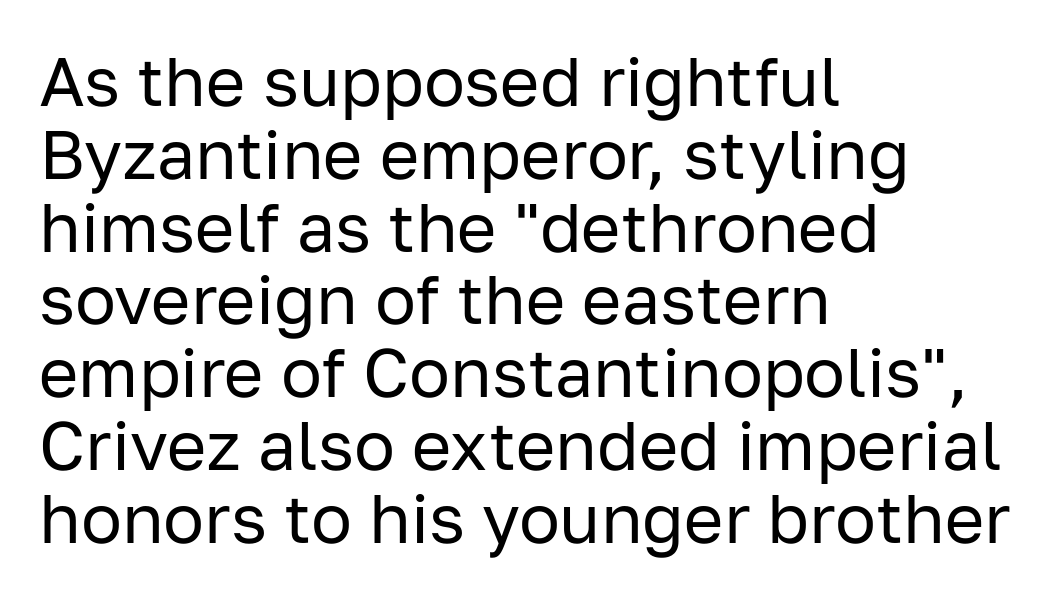
Q: Is the text bold? A: No.
Q: Is the text italic (slanted)? A: No, it is upright.
Q: Is the typeface a serif or a sans-serif typeface? A: Sans-serif.
Q: Is the text underlined? A: No.
Q: How is the paragraph aligned? A: Left-aligned.
Q: Is the spacing between letters normal or unusually wide? A: Normal.
Q: Is the spacing between lines tight, normal or loose? A: Tight.
Q: Width (condensed, normal, or wide)? A: Normal.
Q: Stroke contrast? A: Low.
Q: x-height? A: Medium.
Q: Monospaced? A: No.
